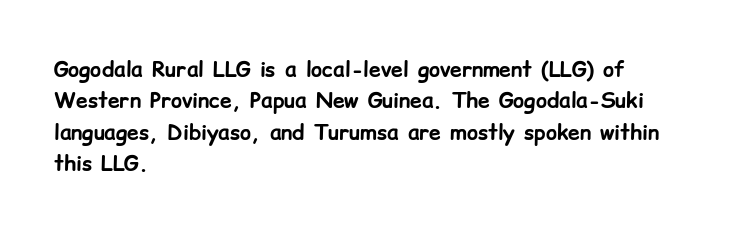
Set as a true bold cut, around the 700 mark. You can tell it's not italic because the verticals are truly vertical. Horizontally, the lines are justified to the leading edge only. Evenly set lines give the paragraph a standard silhouette. Just letters on the line, the space beneath them empty. Compared with typical body copy, the letter spacing here is the same.
